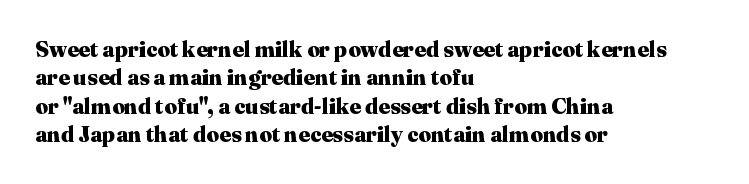
This is the regular roman posture of the typeface. The lines in this sample share a left origin and differ only in where they stop. Standard letterfit; no display-style spreading of the glyphs. Heavy-handed strokes throughout: this text is bold. The space directly below the letters is spotless.
